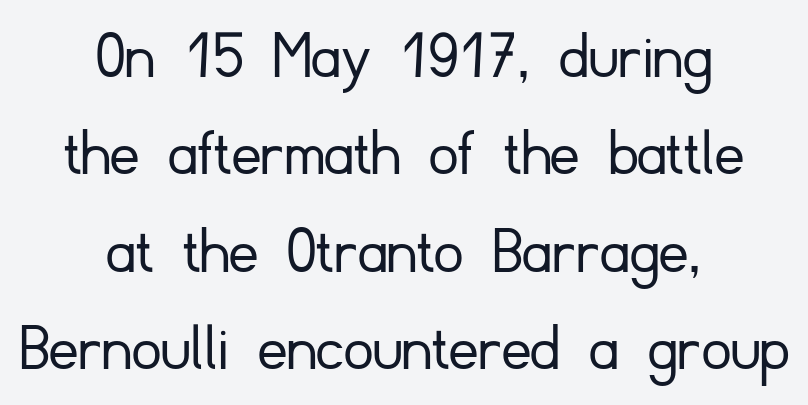
The image shows 71 px light sans-serif type, upright; set centered, normal line spacing (1.37x), normal letter spacing, not underlined; low stroke contrast and a small x-height.
